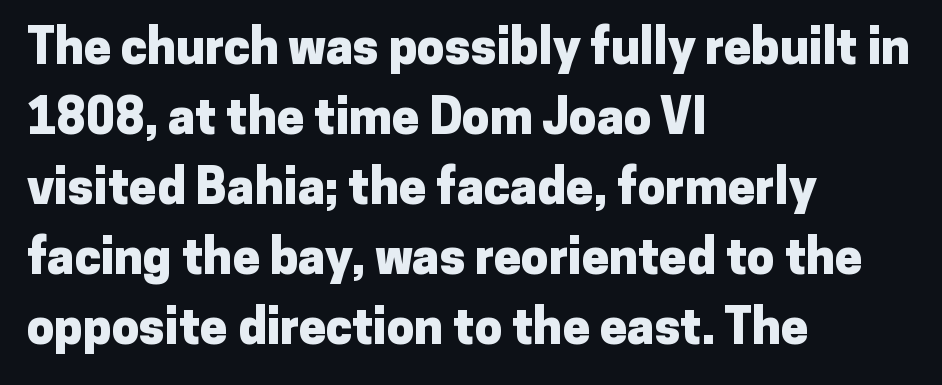
Q: Is the text bold? A: Yes.
Q: Is the text italic (slanted)? A: No, it is upright.
Q: Is the typeface a serif or a sans-serif typeface? A: Sans-serif.
Q: Is the text underlined? A: No.
Q: How is the paragraph aligned? A: Left-aligned.
Q: Is the spacing between letters normal or unusually wide? A: Normal.
Q: Is the spacing between lines tight, normal or loose? A: Normal.
Q: Width (condensed, normal, or wide)? A: Normal.
Q: Stroke contrast? A: Low.
Q: x-height? A: Medium.
Q: Monospaced? A: No.
